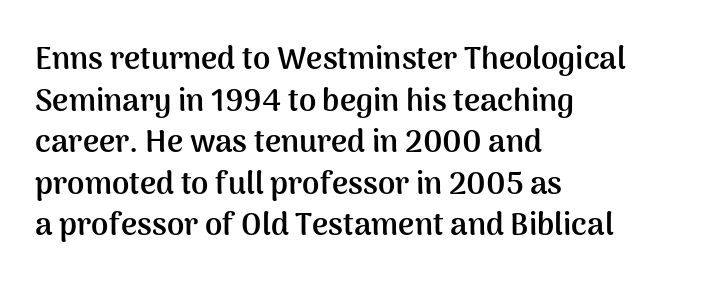
{"serif": "no", "italic": "no", "bold": "yes", "weight": "semibold", "width": "normal", "stroke_contrast": "medium", "x_height": "medium", "monospaced": "no", "underline": "no", "align": "left", "line_spacing": "normal", "line_spacing_ratio": 1.34, "letter_spacing": "normal", "letter_spacing_em": 0.0, "glyph_px": 31}
